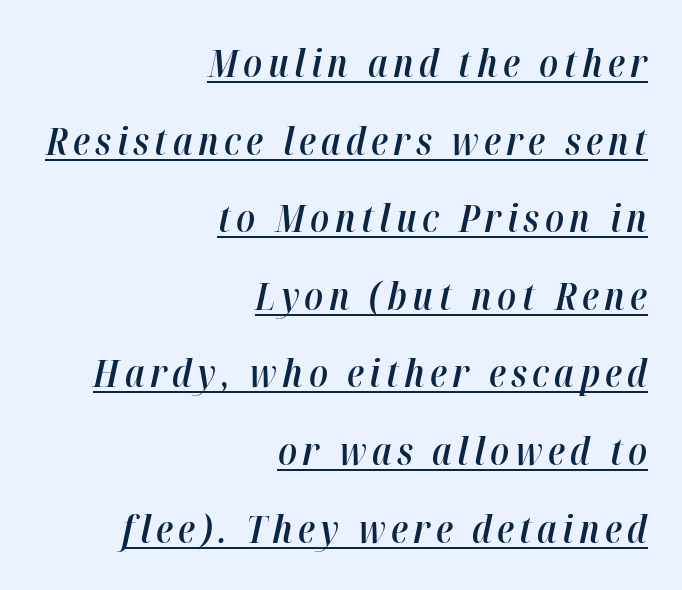
All the whitespace from short lines collects on the left. This is underlined copy, the kind a proofreader might mark for attention. Rows of type keep a wide berth in the vertical direction. This is oblique type, the kind used for emphasis or titles. Spacing verdict: proportional, widths tailored to each character. What weight is shown? A semibold, between regular and bold.
